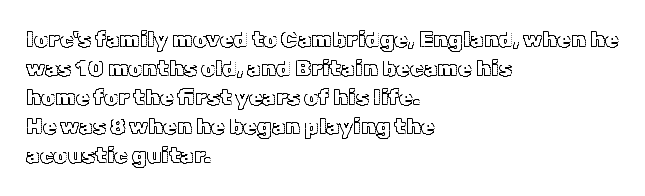
{"italic": "no", "underline": "no", "align": "left", "line_spacing": "normal", "line_spacing_ratio": 1.32, "letter_spacing": "normal", "letter_spacing_em": 0.0, "glyph_px": 22}
